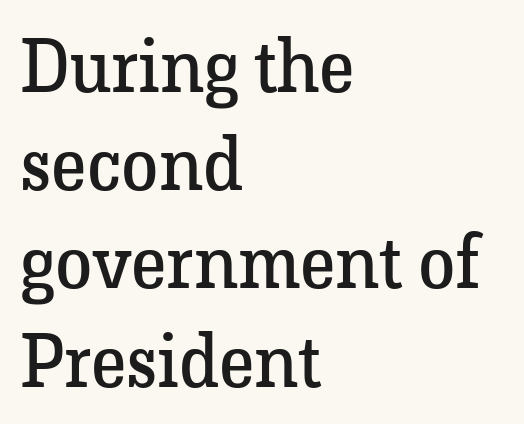
The image shows 75 px regular-weight serif type, upright; set left-aligned, normal line spacing (1.31x), normal letter spacing, not underlined; low stroke contrast and a medium x-height.
